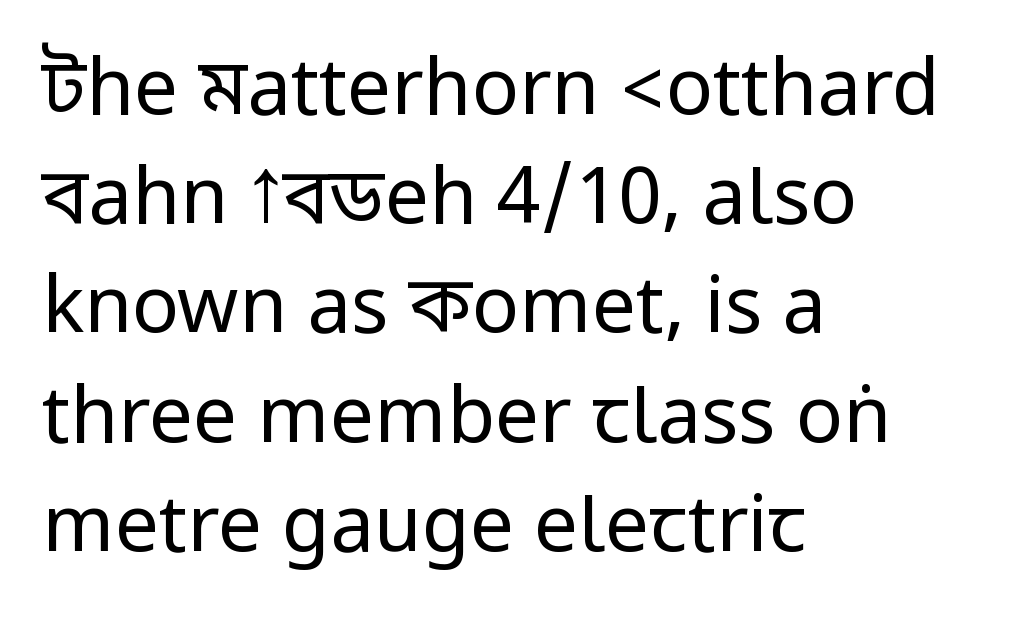
Q: Is the text bold? A: No.
Q: Is the text italic (slanted)? A: No, it is upright.
Q: Is the typeface a serif or a sans-serif typeface? A: Sans-serif.
Q: Is the text underlined? A: No.
Q: How is the paragraph aligned? A: Left-aligned.
Q: Is the spacing between letters normal or unusually wide? A: Normal.
Q: Is the spacing between lines tight, normal or loose? A: Normal.
Q: Width (condensed, normal, or wide)? A: Condensed.
Q: Stroke contrast? A: Low.
